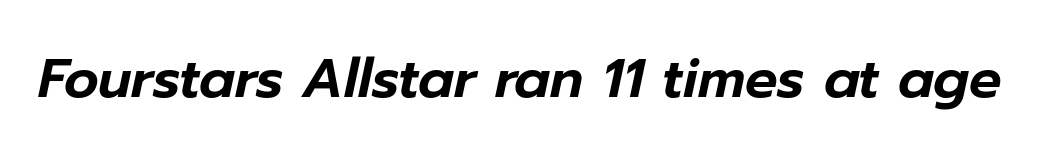
Q: Is the text italic (slanted)? A: Yes, it leans right by about 12 degrees.
Q: Is the text underlined? A: No.
Q: Is the spacing between letters normal or unusually wide? A: Normal.
Q: Width (condensed, normal, or wide)? A: Normal.
Q: Stroke contrast? A: Low.
Q: x-height? A: Medium.
Q: Monospaced? A: No.
